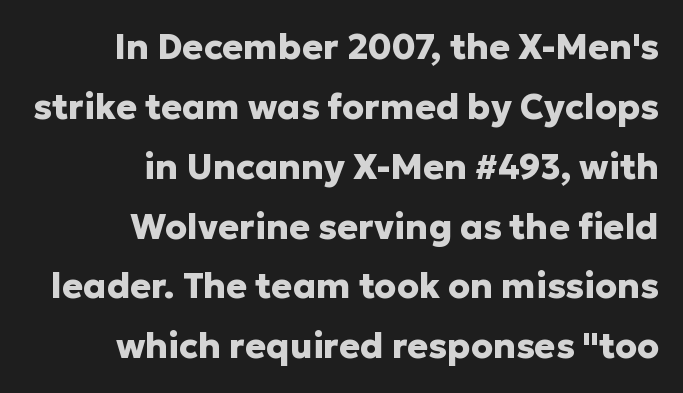
The image shows 35 px heavy sans-serif type, upright; set right-aligned, line spacing 1.71x, normal letter spacing, not underlined; low stroke contrast and a medium x-height.
